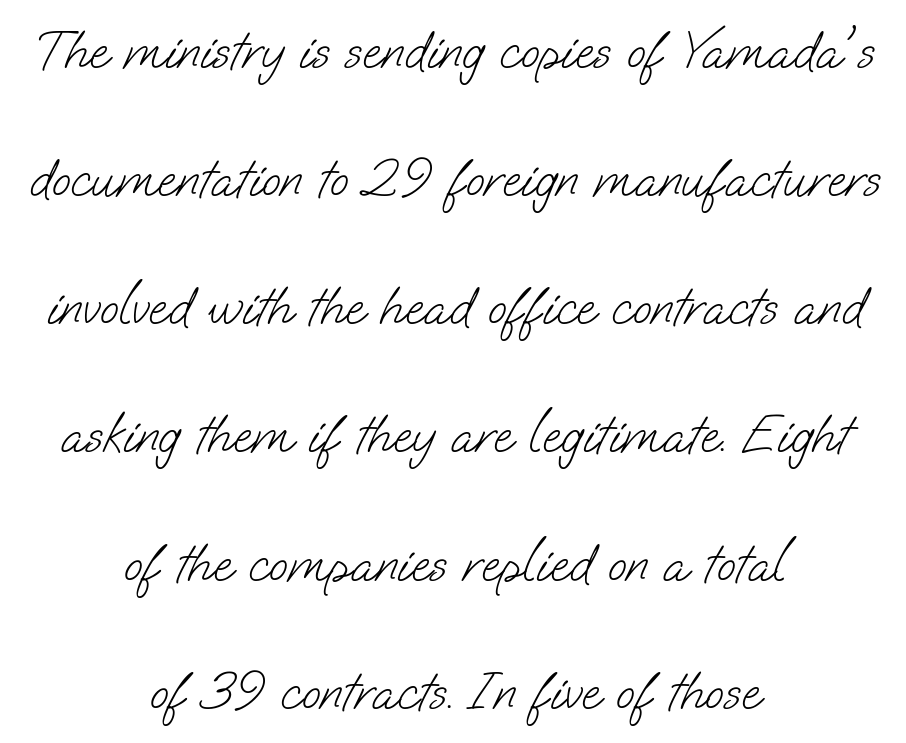
Q: Is the text bold? A: No.
Q: Is the typeface a serif or a sans-serif typeface? A: Sans-serif.
Q: Is the text underlined? A: No.
Q: How is the paragraph aligned? A: Centered.
Q: Is the spacing between letters normal or unusually wide? A: Normal.
Q: Is the spacing between lines tight, normal or loose? A: Loose.
Q: Width (condensed, normal, or wide)? A: Normal.
Q: Stroke contrast? A: Low.
Q: x-height? A: Small.
Q: Monospaced? A: No.
